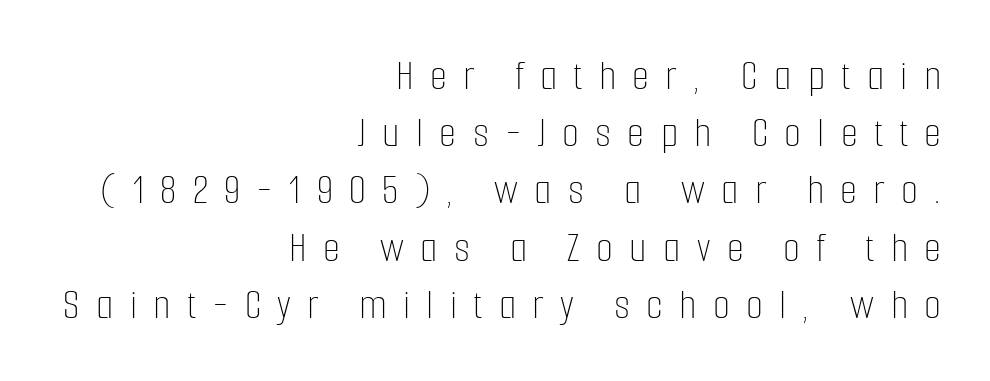
Q: Is the text bold? A: No.
Q: Is the text italic (slanted)? A: No, it is upright.
Q: Is the text underlined? A: No.
Q: How is the paragraph aligned? A: Right-aligned.
Q: Is the spacing between letters normal or unusually wide? A: Unusually wide.
Q: Is the spacing between lines tight, normal or loose? A: Normal.
Q: Width (condensed, normal, or wide)? A: Condensed.
Q: Stroke contrast? A: Low.
Q: x-height? A: Medium.
Q: Monospaced? A: No.
